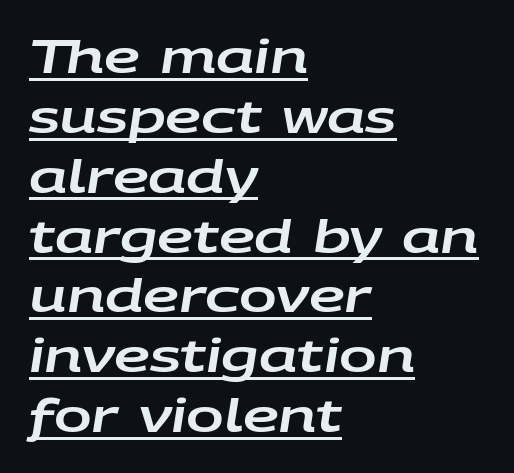
Q: Is the text italic (slanted)? A: Yes, it leans right by about 9 degrees.
Q: Is the text underlined? A: Yes.
Q: How is the paragraph aligned? A: Left-aligned.
Q: Is the spacing between letters normal or unusually wide? A: Normal.
Q: Is the spacing between lines tight, normal or loose? A: Normal.
Q: Width (condensed, normal, or wide)? A: Wide.
Q: Stroke contrast? A: Low.
Q: x-height? A: Large.
Q: Monospaced? A: No.
